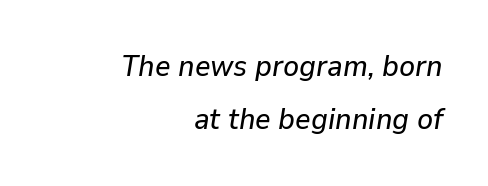
The image shows 30 px text type, italic (leaning right); set right-aligned, line spacing 1.78x, normal letter spacing, not underlined; low stroke contrast and a medium x-height.
